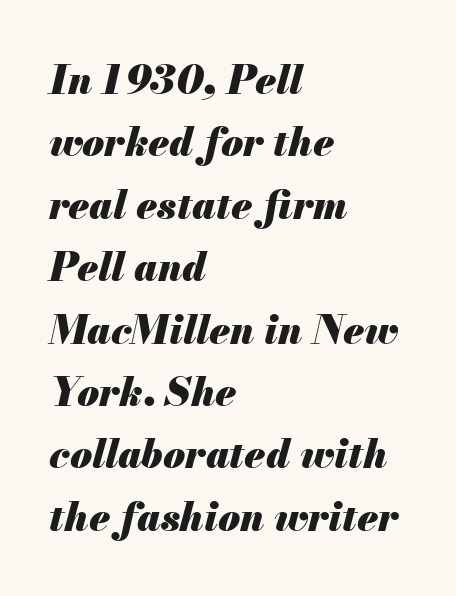
Q: Is the text bold? A: Yes.
Q: Is the text italic (slanted)? A: Yes, it leans right by about 13 degrees.
Q: Is the text underlined? A: No.
Q: How is the paragraph aligned? A: Left-aligned.
Q: Is the spacing between letters normal or unusually wide? A: Normal.
Q: Is the spacing between lines tight, normal or loose? A: Normal.
Q: Width (condensed, normal, or wide)? A: Normal.
Q: Stroke contrast? A: Medium.
Q: x-height? A: Small.
Q: Monospaced? A: No.
